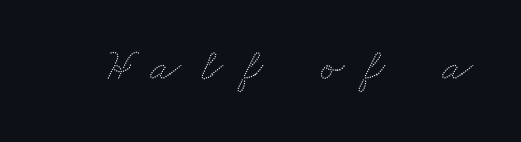
The image shows 45 px wide type; set unusually wide letter spacing (+0.44 em), not underlined; low stroke contrast and a small x-height.
